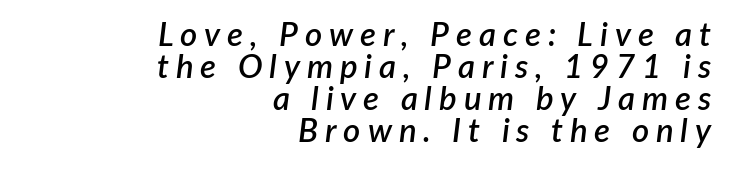
The image shows 33 px semibold type, italic (leaning right); set right-aligned, tight line spacing (0.97x), unusually wide letter spacing (+0.21 em), not underlined; low stroke contrast and a medium x-height.
